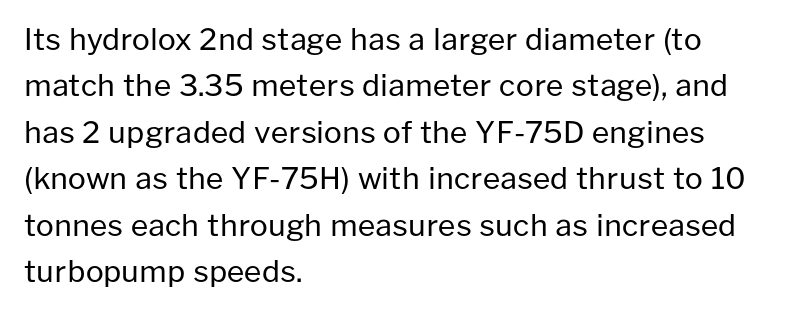
Nope, not italic — everything's standing straight. Alignment: flush left. The area under the type is left untouched. Students, observe: this is what conventionally led text looks like.
